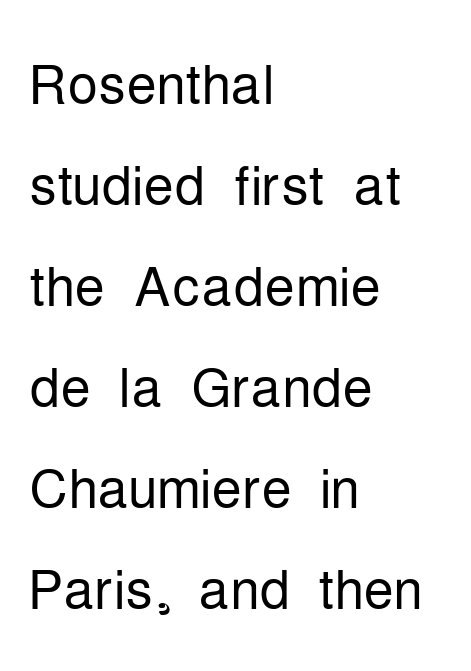
{"serif": "no", "italic": "no", "bold": "no", "weight": "light", "width": "condensed", "stroke_contrast": "low", "x_height": "medium", "monospaced": "no", "underline": "no", "align": "left", "line_spacing": "normal", "line_spacing_ratio": 1.33, "letter_spacing": "normal", "letter_spacing_em": 0.0, "glyph_px": 76}
